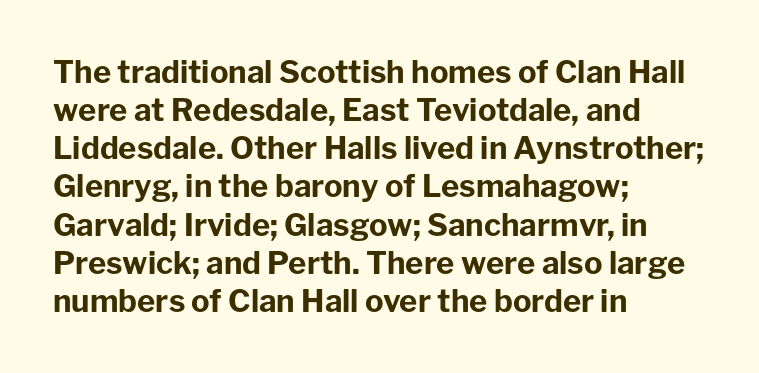
The image shows 31 px bold sans-serif type, upright; set left-aligned, line spacing 1.23x, normal letter spacing, not underlined; low stroke contrast and a medium x-height.
